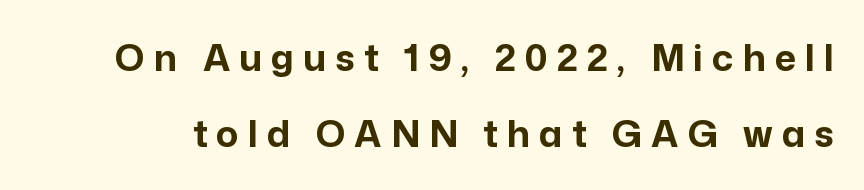
Q: Is the text bold? A: Yes.
Q: Is the text italic (slanted)? A: No, it is upright.
Q: Is the typeface a serif or a sans-serif typeface? A: Sans-serif.
Q: Is the text underlined? A: No.
Q: Is the spacing between letters normal or unusually wide? A: Unusually wide.
Q: Is the spacing between lines tight, normal or loose? A: Loose.
Q: Width (condensed, normal, or wide)? A: Normal.
Q: Stroke contrast? A: Low.
Q: x-height? A: Medium.
Q: Monospaced? A: No.
